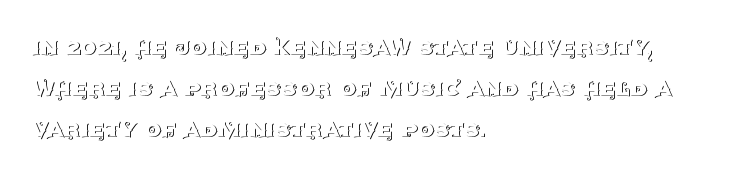
The image shows 27 px text type, upright; set left-aligned, normal line spacing (1.51x), normal letter spacing, not underlined.
